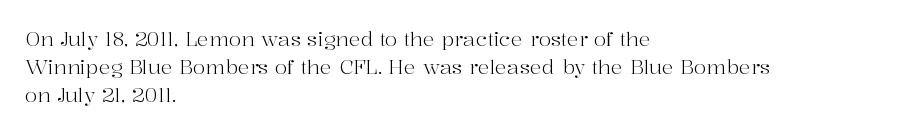
The image shows 20 px text type, upright; set left-aligned, normal line spacing (1.4x), normal letter spacing, not underlined.
